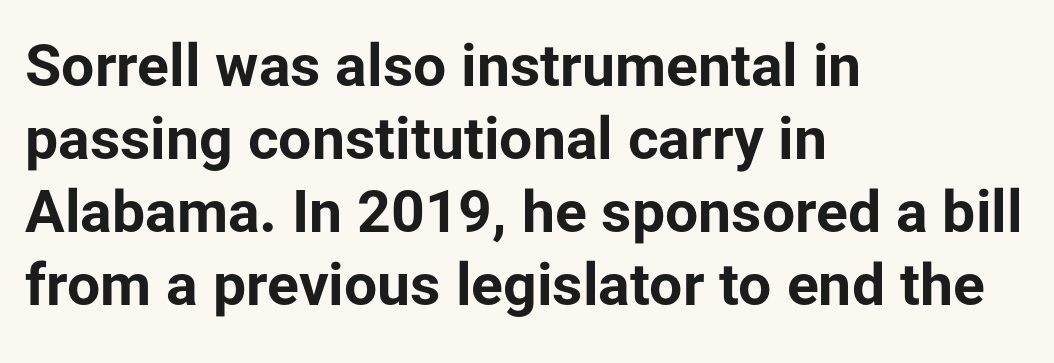
{"serif": "no", "italic": "no", "bold": "yes", "weight": "bold", "width": "normal", "stroke_contrast": "low", "x_height": "medium", "monospaced": "no", "underline": "no", "align": "left", "line_spacing_ratio": 1.24, "letter_spacing": "normal", "letter_spacing_em": 0.0, "glyph_px": 59}
